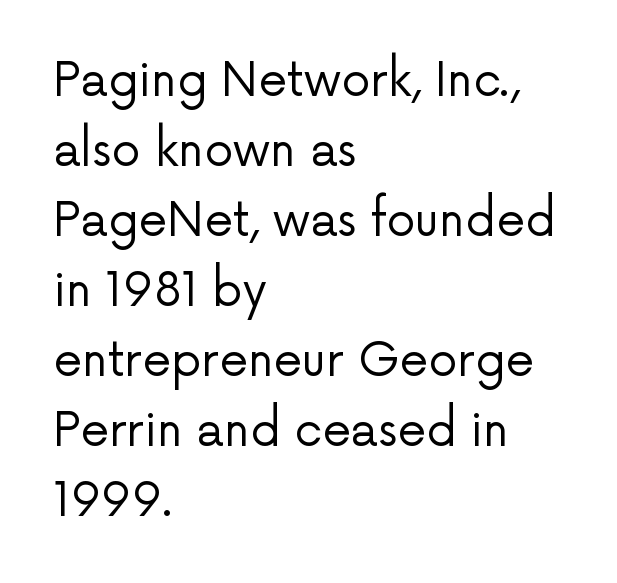
Q: Is the text bold? A: No.
Q: Is the text italic (slanted)? A: No, it is upright.
Q: Is the typeface a serif or a sans-serif typeface? A: Sans-serif.
Q: Is the text underlined? A: No.
Q: How is the paragraph aligned? A: Left-aligned.
Q: Is the spacing between letters normal or unusually wide? A: Normal.
Q: Is the spacing between lines tight, normal or loose? A: Normal.
Q: Width (condensed, normal, or wide)? A: Normal.
Q: Stroke contrast? A: Low.
Q: x-height? A: Medium.
Q: Monospaced? A: No.
